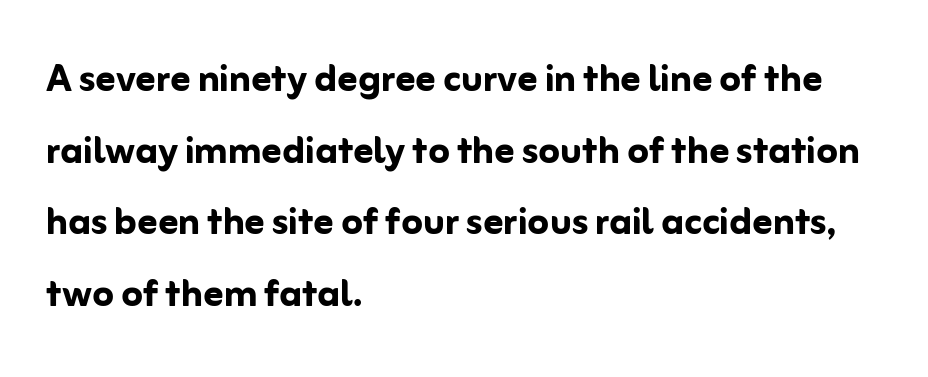
The image shows 49 px semibold sans-serif type, upright; set left-aligned, normal line spacing (1.46x), normal letter spacing, not underlined; low stroke contrast and a medium x-height.
